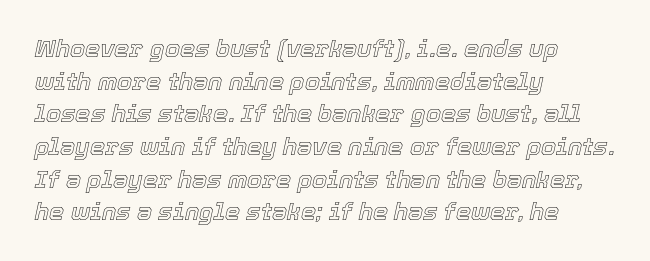
Where is the straight margin? On the left. These lines keep a tight, regular rhythm from letter to letter. This block has exactly the height ordinary leading produces. Letters rest on an invisible, unmarked baseline.
